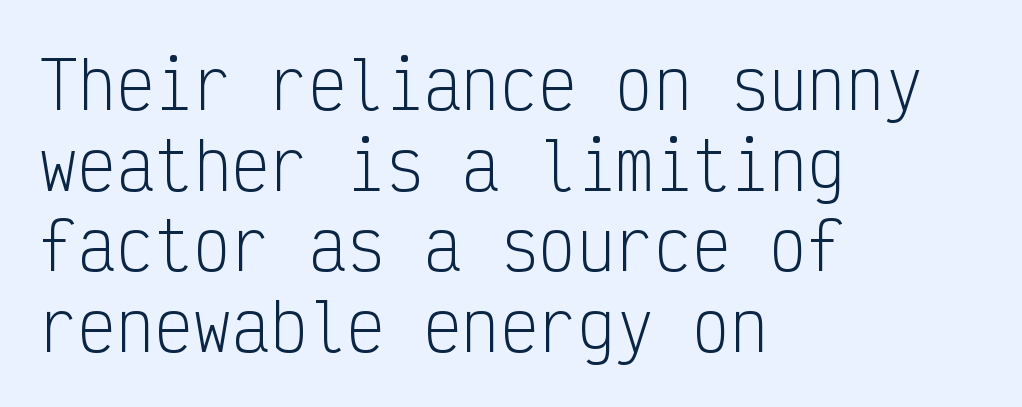
These lines stack with their left ends in a neat column. A normal amount of white space separates one row of letters from the next. The passage shown has conventional tracking throughout. Vertical strokes here are truly vertical. I'd call this a sans setting — the letters go barefoot.
